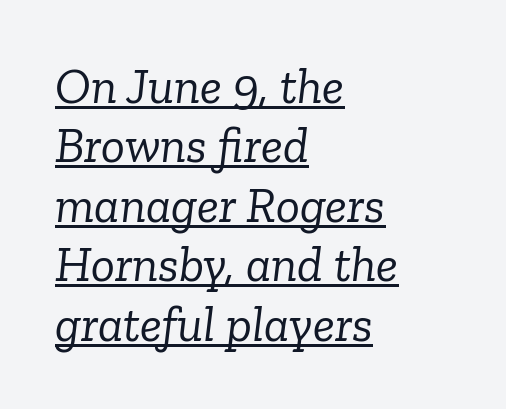
The passage shown is typed in a proportional face where columns would drift. These glyphs show unthickened strokes, regular width or finer. The lines are quadded left. Yep, that's italic — everything's leaning. Letterform terminals end in serifs throughout the passage. The glyphs are accompanied by a horizontal stroke just below them.
